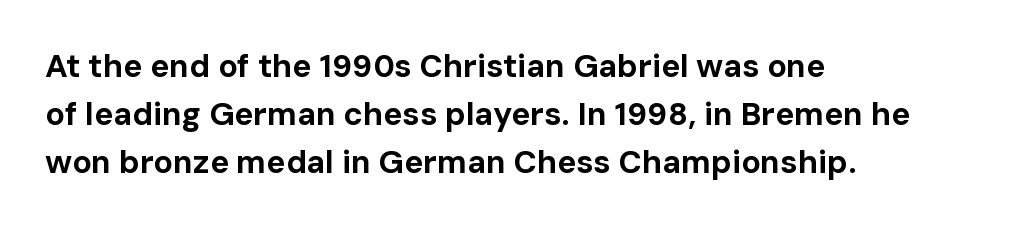
Q: Is the text bold? A: Yes.
Q: Is the text italic (slanted)? A: No, it is upright.
Q: Is the typeface a serif or a sans-serif typeface? A: Sans-serif.
Q: Is the text underlined? A: No.
Q: How is the paragraph aligned? A: Left-aligned.
Q: Is the spacing between letters normal or unusually wide? A: Normal.
Q: Is the spacing between lines tight, normal or loose? A: Normal.
Q: Width (condensed, normal, or wide)? A: Normal.
Q: Stroke contrast? A: Low.
Q: x-height? A: Medium.
Q: Monospaced? A: No.
